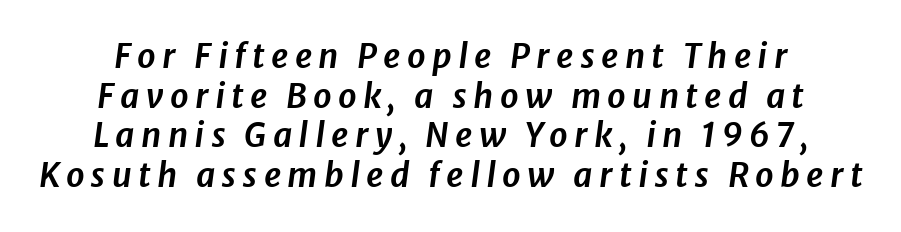
The image shows 33 px text type, italic (leaning right); set line spacing 1.2x, not underlined; low stroke contrast and a medium x-height.
